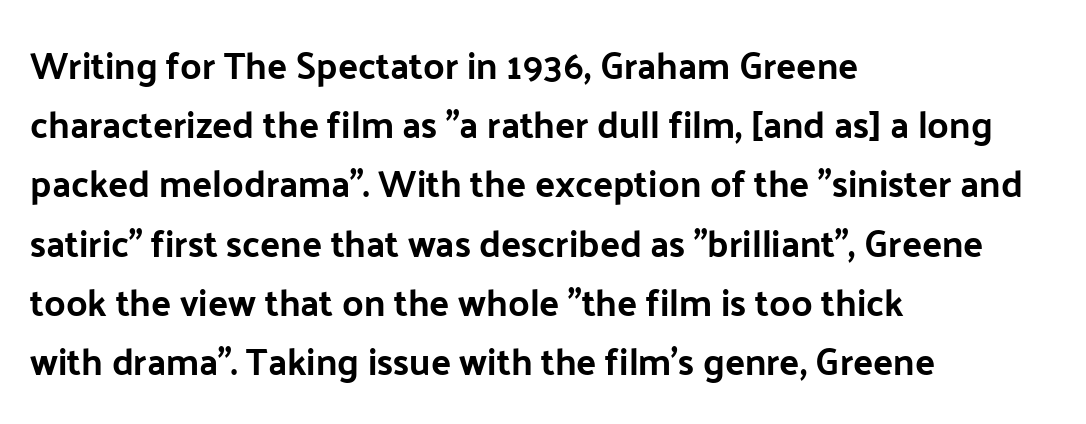
The image shows 37 px sans-serif type, upright; set left-aligned, normal line spacing (1.6x), normal letter spacing, not underlined; low stroke contrast and a medium x-height.
